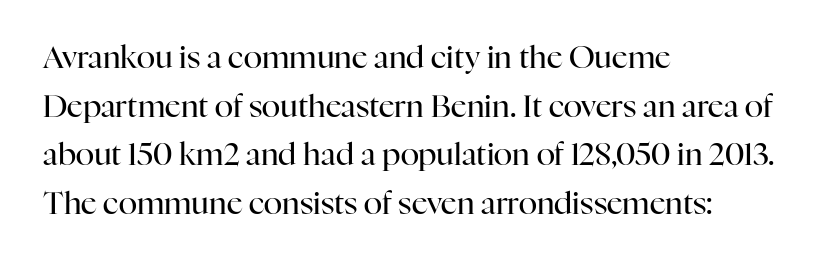
The image shows 31 px regular-weight serif type, upright; set left-aligned, normal line spacing (1.57x), normal letter spacing, not underlined; high stroke contrast and a medium x-height.
